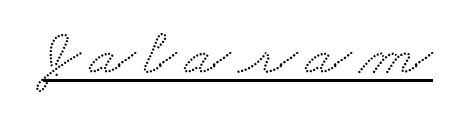
Here the designer chose a conventional face with non-uniform glyph widths. Notice how a bar underscores the lettering throughout. Letterform terminals end in serifs throughout the passage.
